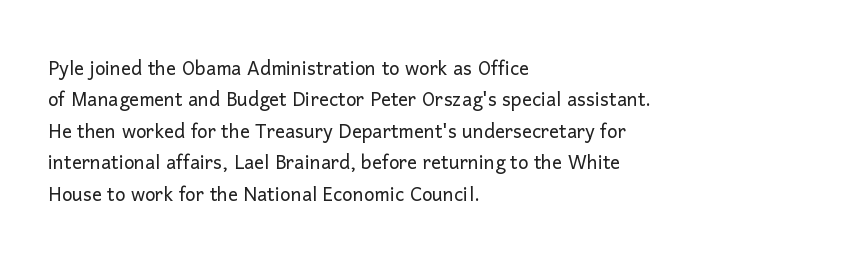
No letter is thick-stroked: the sample isn't bold. This is roman type, the default non-slanted kind. One glance says typical: line gaps are just what's usual. Plain, unruled lines of type. This sample is left-justified, so line endings fall wherever the words run out.
